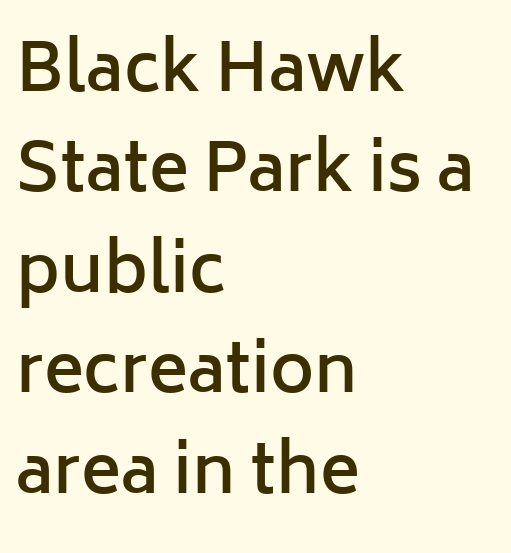
The image shows 67 px semibold sans-serif type, upright; set left-aligned, normal line spacing (1.5x), normal letter spacing, not underlined; low stroke contrast and a medium x-height.
